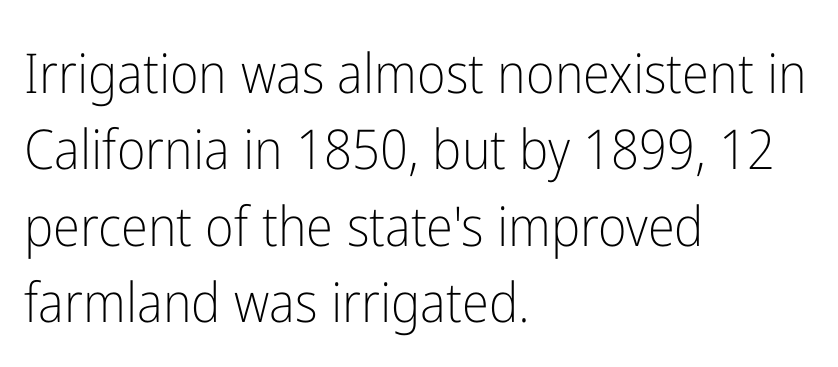
The letters look calm and open, with moderate or lighter stems. The lines are quadded left. Nothing unusual about the tracking: characters are spaced as the font intends. The rendering uses natural spacing where letterforms have individual widths.
